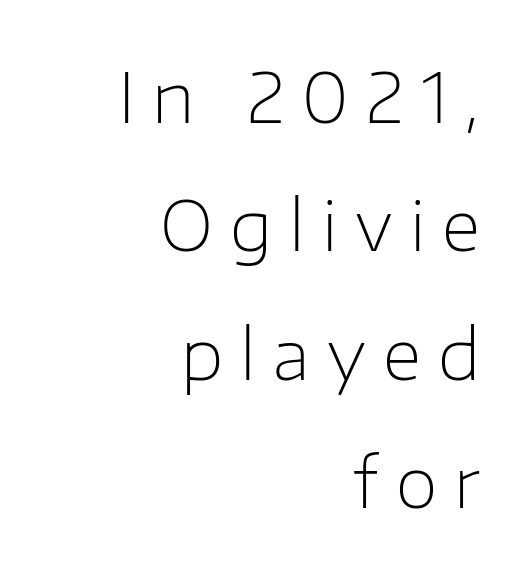
The image shows 69 px light sans-serif type, upright; set right-aligned, line spacing 1.86x, unusually wide letter spacing (+0.25 em), not underlined; low stroke contrast and a medium x-height.
